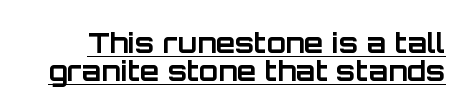
{"serif": "no", "italic": "no", "bold": "yes", "weight": "bold", "width": "normal", "stroke_contrast": "low", "x_height": "large", "monospaced": "no", "underline": "yes", "line_spacing": "tight", "line_spacing_ratio": 1.0, "letter_spacing": "normal", "letter_spacing_em": 0.0, "glyph_px": 28}
